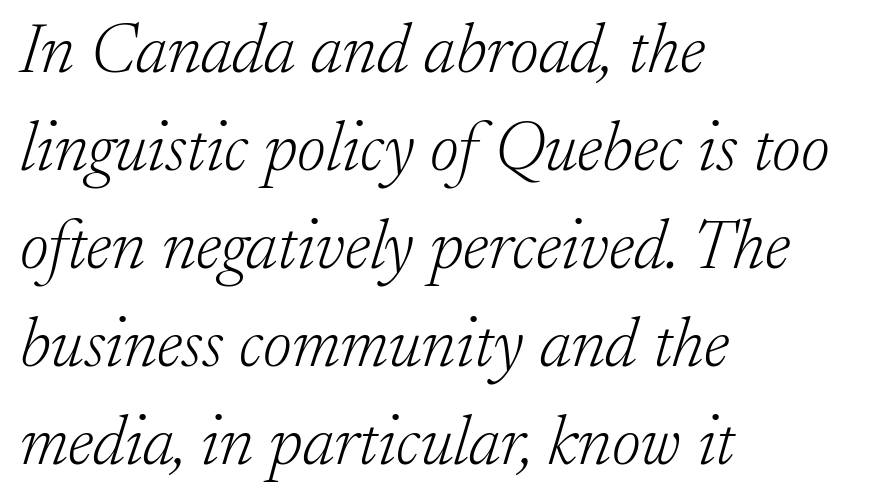
Typographically, this falls in the serif category. The ragged edge is on the right, which tells us the setting is flush left. Is this a heavy cut? Hardly; it is regular or lighter. Note the varied advance widths — an 'i' is clearly narrower than an 'm'. Tracking here is standard; glyphs follow each other at the usual distance. This is oblique type, the kind used for emphasis or titles.
